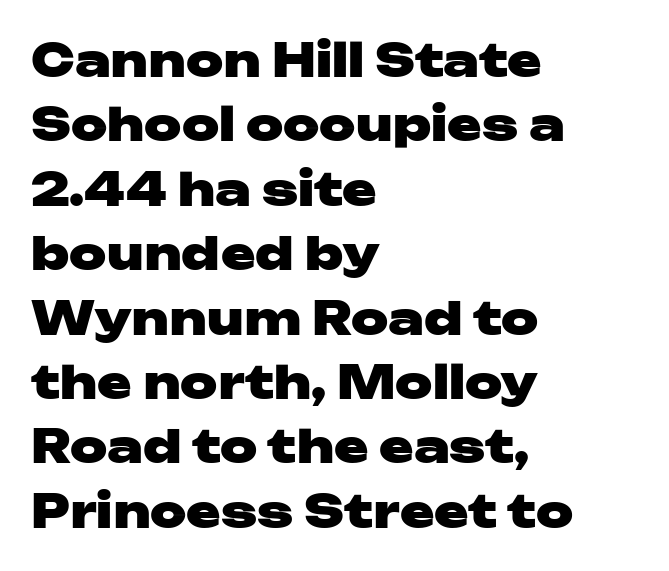
Each word holds together tightly as a unit, with standard inter-letter gaps. In CSS terms this would be text-align: left. These words are printed bold, with thick strokes throughout. Leading: standard.
